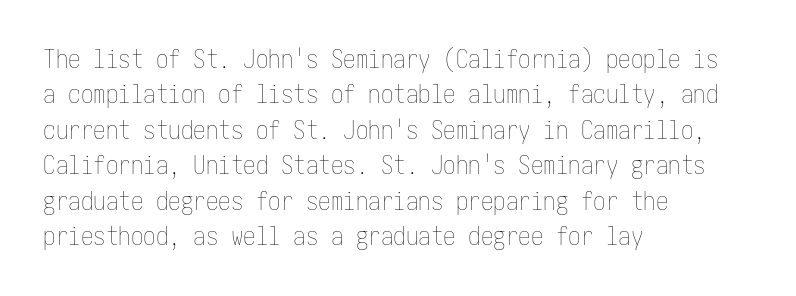
The image shows 25 px text type, upright; set left-aligned, normal line spacing (1.42x), normal letter spacing, not underlined.
